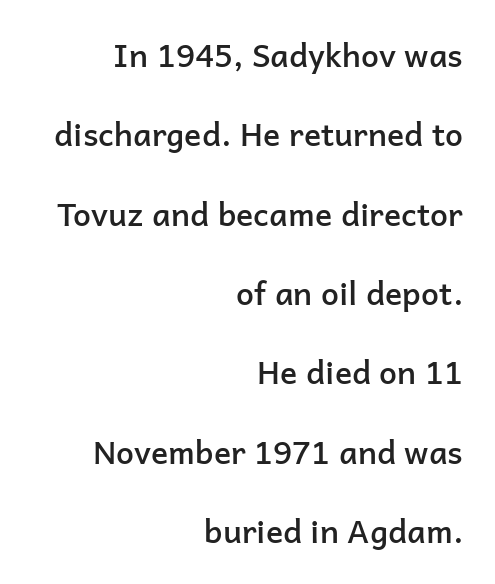
The image shows 32 px semibold sans-serif type, upright; set right-aligned, loose line spacing (2.48x), normal letter spacing, not underlined; low stroke contrast and a medium x-height.
